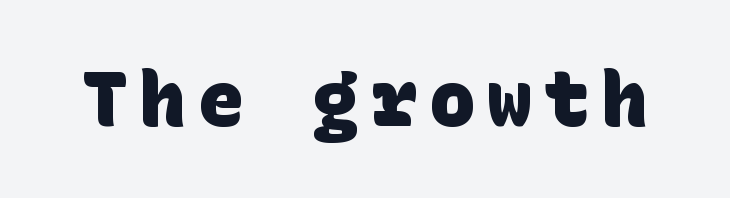
Q: Is the text bold? A: Yes.
Q: Is the typeface a serif or a sans-serif typeface? A: Sans-serif.
Q: Is the text underlined? A: No.
Q: Width (condensed, normal, or wide)? A: Normal.
Q: Stroke contrast? A: Low.
Q: x-height? A: Large.
